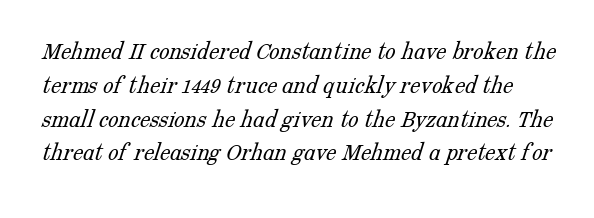
The image shows 26 px text type; set normal line spacing (1.3x), normal letter spacing, not underlined.
